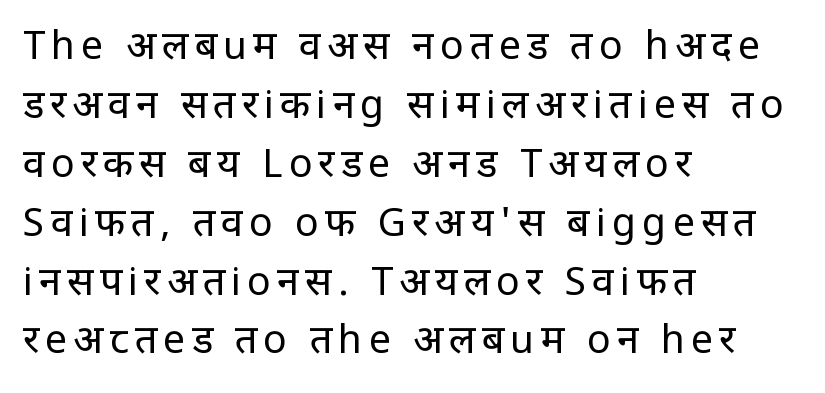
Q: Is the text bold? A: No.
Q: Is the text italic (slanted)? A: No, it is upright.
Q: Is the typeface a serif or a sans-serif typeface? A: Sans-serif.
Q: Is the text underlined? A: No.
Q: How is the paragraph aligned? A: Left-aligned.
Q: Is the spacing between lines tight, normal or loose? A: Normal.
Q: Width (condensed, normal, or wide)? A: Condensed.
Q: Stroke contrast? A: Low.
Q: x-height? A: Large.
Q: Monospaced? A: No.
